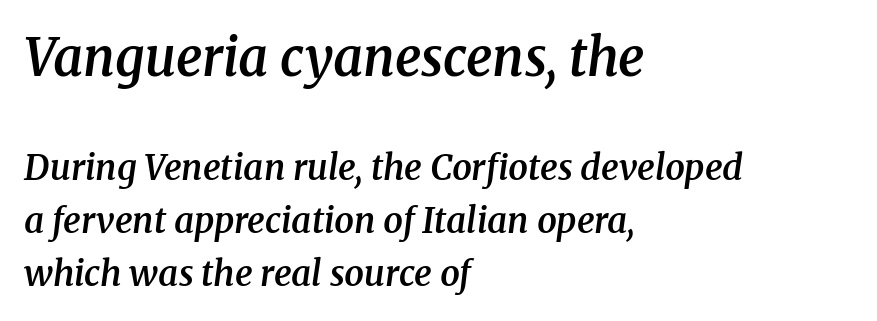
The image shows 52 px semibold serif type, italic (leaning right); set left-aligned, normal line spacing (1.52x), normal letter spacing, not underlined; the first (top) block is 1.49x larger; medium stroke contrast and a medium x-height.
